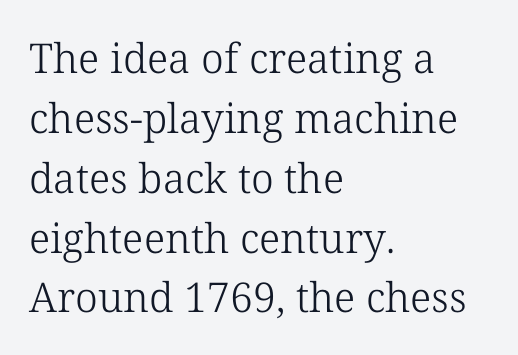
The image shows 41 px light serif type, upright; set left-aligned, normal line spacing (1.46x), normal letter spacing, not underlined; low stroke contrast and a medium x-height.
